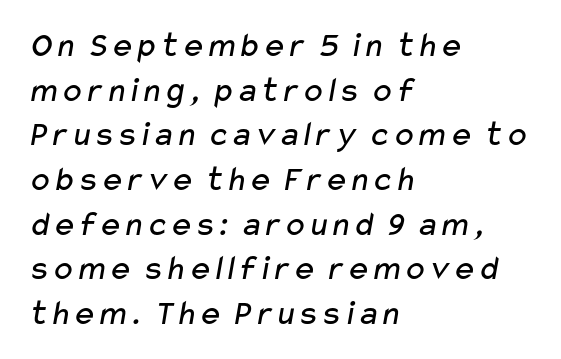
Q: Is the text bold? A: No.
Q: Is the typeface a serif or a sans-serif typeface? A: Sans-serif.
Q: Is the text underlined? A: No.
Q: How is the paragraph aligned? A: Left-aligned.
Q: Is the spacing between letters normal or unusually wide? A: Normal.
Q: Width (condensed, normal, or wide)? A: Wide.
Q: Stroke contrast? A: Low.
Q: x-height? A: Medium.
Q: Monospaced? A: No.
